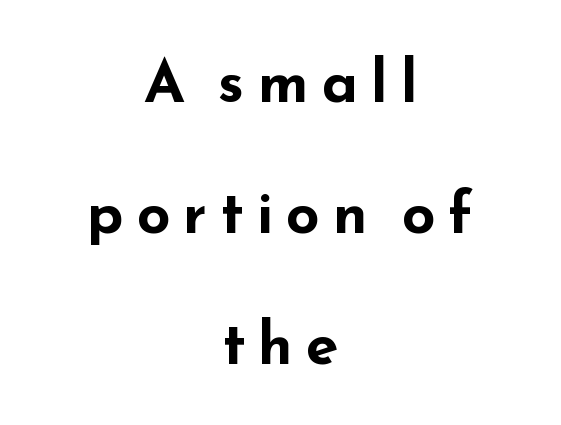
Is the block centered? Yes — each line is placed symmetrically about the middle. These words are printed bold, with thick strokes throughout. This sample uses an upright cut, with every glyph sitting square on the baseline. One glance says open: line gaps are wider than usual.
